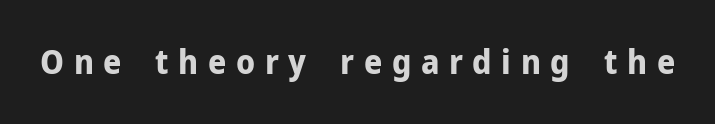
Caption: bold face, heavy strokes. The typography opts for an upright posture over an oblique one. You can tell from the bare stems that sans-serif type was used. Decoration check: the copy has no underline. Between one letter and the next there's a generous, obvious gap.
